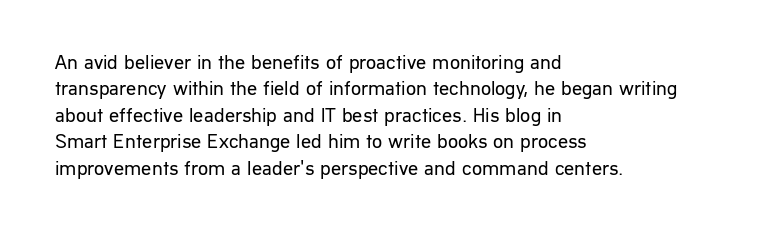
The image shows 20 px text type, upright; set left-aligned, normal line spacing (1.32x), normal letter spacing, not underlined.
